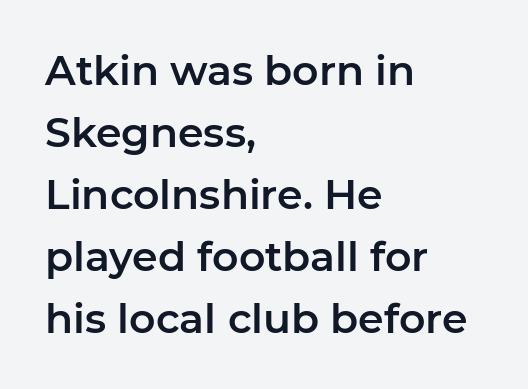
How are the letters spaced? Ordinarily, with no added tracking. A typesetter would call this leading conventional body-copy spacing. Just letters on the line, the space beneath them empty. The face used here is a sans, in the tradition of grotesques and geometrics. The passage shown is typed in a proportional face where columns would drift. Posture: straight, roman, zero tilt.
